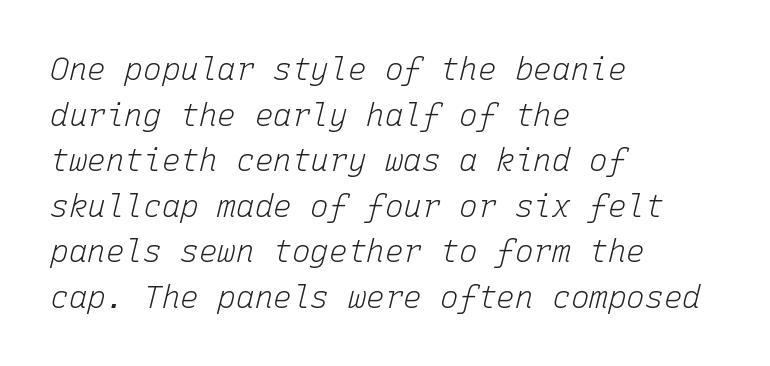
{"italic": "yes", "lean": "right", "slant_degrees": 15, "bold": "no", "weight": "light", "width": "normal", "stroke_contrast": "low", "x_height": "medium", "monospaced": "yes", "underline": "no", "align": "left", "line_spacing": "normal", "line_spacing_ratio": 1.47, "letter_spacing": "normal", "letter_spacing_em": 0.0, "glyph_px": 31}
